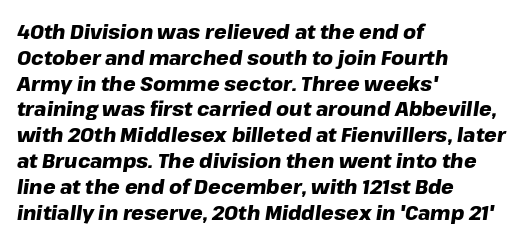
{"italic": "yes", "lean": "right", "slant_degrees": 8, "bold": "yes", "underline": "no", "align": "left", "line_spacing": "normal", "line_spacing_ratio": 1.29, "letter_spacing": "normal", "letter_spacing_em": 0.0, "glyph_px": 20}
